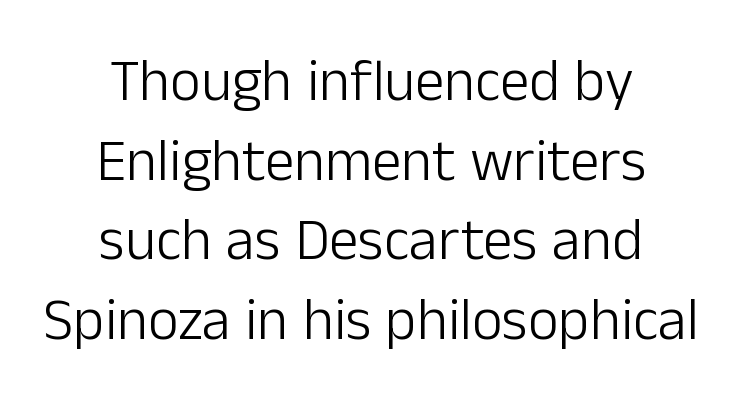
Are there feet on the stems? There aren't — it's a sans. The specimen omits any rule beneath the text block's lines. Line spacing here is normal. The typeface has the unassuming heft of standard copy or less. A student would call this center alignment; a typographer would say set centered. You could not count columns in this text — the font is proportionally spaced.
